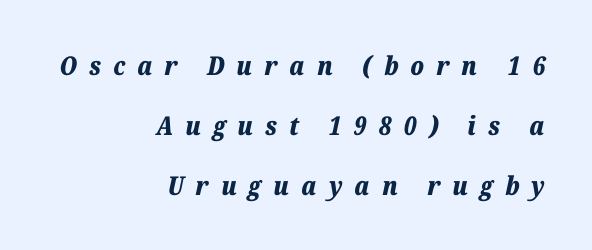
Bold? Absolutely — the strokes are thick and heavy. Visually the block forms a straight wall on the right and a jagged coastline on the left. Letters rest on an invisible, unmarked baseline. Someone cranked the tracking dial way up on this one. One glance says open: line gaps are wider than usual.
